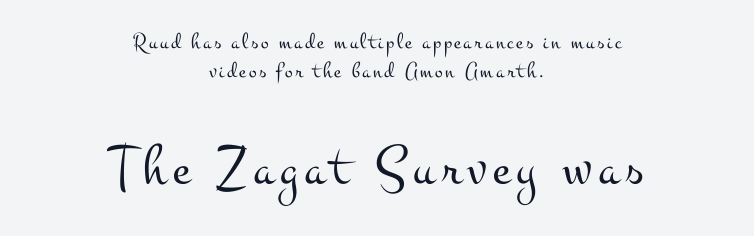
Q: Is the text bold? A: No.
Q: Is the text italic (slanted)? A: Yes.
Q: Is the text underlined? A: No.
Q: How is the paragraph aligned? A: Centered.
Q: Is the spacing between lines tight, normal or loose? A: Normal.
Q: Which block of text is set in a larger size, the first (top) or the second (bottom)? A: The second (bottom) one.
Q: Width (condensed, normal, or wide)? A: Wide.
Q: Stroke contrast? A: Medium.
Q: x-height? A: Small.
Q: Monospaced? A: No.
